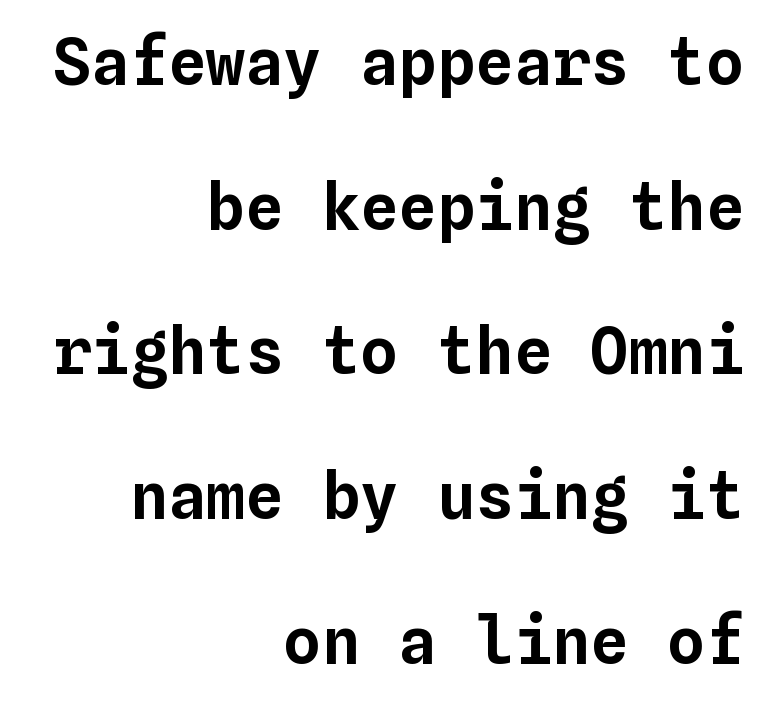
Designer's note — italics off, roman on. Any mark beneath the type? The region is blank. The lines are spread far apart with generous leading. Each letter, wide or thin by design, is forced into the same width here. Does extra space separate the letters? No, they use regular spacing. Where is the straight margin? On the right.
